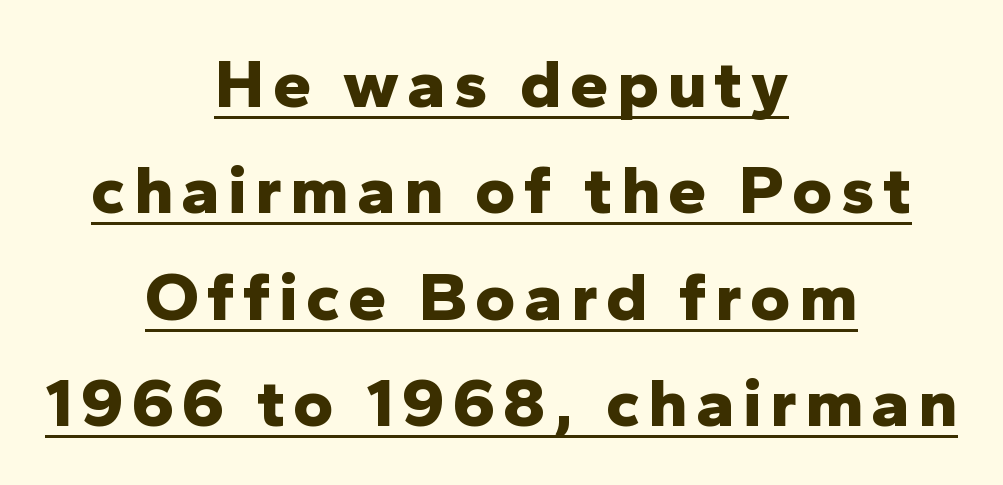
The image shows 69 px bold sans-serif type, upright; set centered, normal line spacing (1.54x), underlined; low stroke contrast and a medium x-height.
